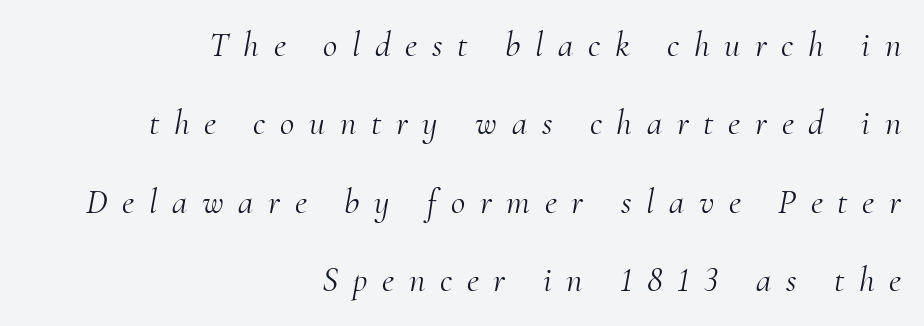
{"serif": "yes", "italic": "yes", "lean": "right", "slant_degrees": 10, "bold": "no", "weight": "light", "width": "normal", "stroke_contrast": "medium", "x_height": "small", "monospaced": "no", "underline": "no", "align": "right", "line_spacing": "loose", "line_spacing_ratio": 2.24, "letter_spacing": "wide", "letter_spacing_em": 0.42, "glyph_px": 35}
